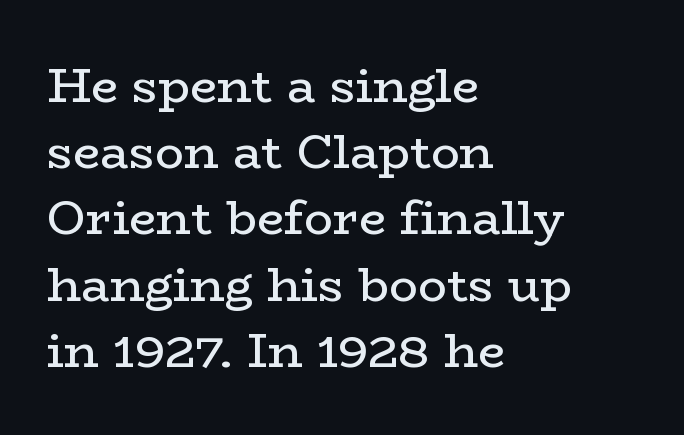
{"serif": "yes", "italic": "no", "bold": "no", "weight": "regular", "width": "wide", "stroke_contrast": "low", "x_height": "medium", "monospaced": "no", "underline": "no", "align": "left", "line_spacing": "normal", "line_spacing_ratio": 1.38, "letter_spacing": "normal", "letter_spacing_em": 0.0, "glyph_px": 48}
